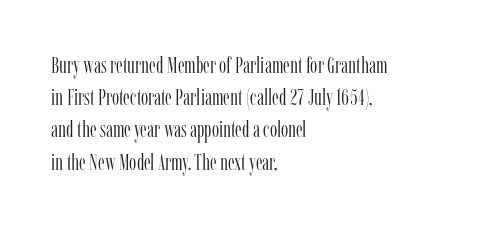
{"italic": "no", "bold": "no", "underline": "no", "align": "left", "line_spacing": "normal", "line_spacing_ratio": 1.4, "letter_spacing": "normal", "letter_spacing_em": 0.0, "glyph_px": 23}
